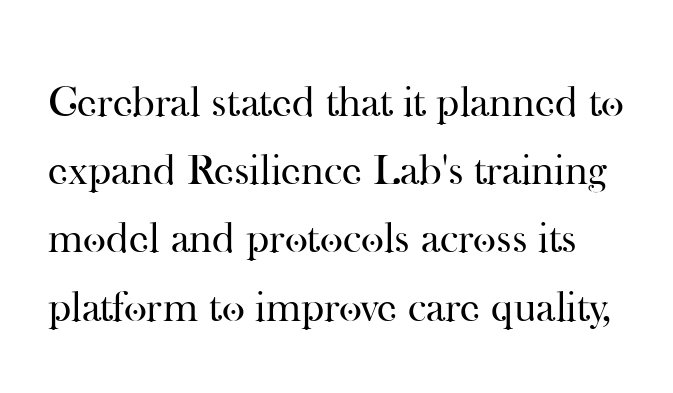
The image shows 44 px regular-weight serif type, upright; set normal line spacing (1.55x), normal letter spacing, not underlined; high stroke contrast and a small x-height.
